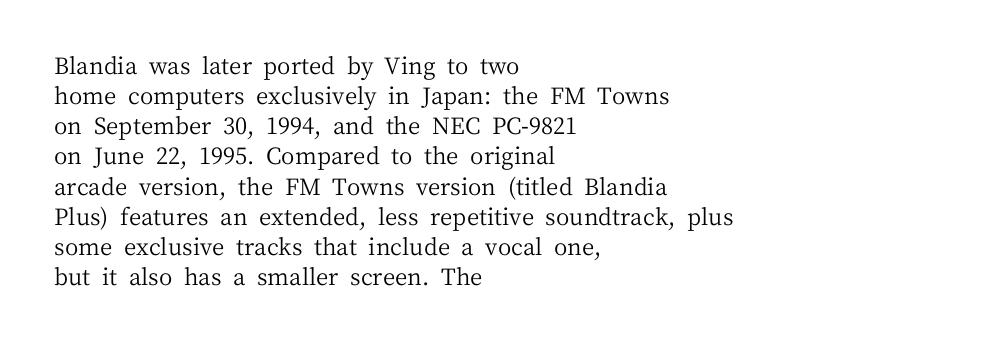
Teacher's note: observe the even left margin — that is flush-left alignment. Does extra space separate the letters? No, they use regular spacing. In terms of posture, this sample is upright. The glyphs are unaccompanied by any horizontal stroke below them. The lines sit at an ordinary, default distance from one another.
